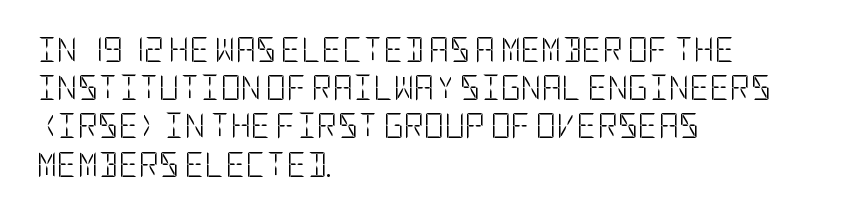
Q: Is the text bold? A: No.
Q: Is the text italic (slanted)? A: No, it is upright.
Q: Is the text underlined? A: No.
Q: How is the paragraph aligned? A: Left-aligned.
Q: Is the spacing between letters normal or unusually wide? A: Normal.
Q: Is the spacing between lines tight, normal or loose? A: Normal.
